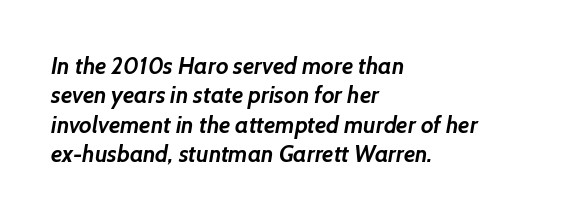
Q: Is the text bold? A: Yes.
Q: Is the text underlined? A: No.
Q: How is the paragraph aligned? A: Left-aligned.
Q: Is the spacing between letters normal or unusually wide? A: Normal.
Q: Is the spacing between lines tight, normal or loose? A: Normal.
